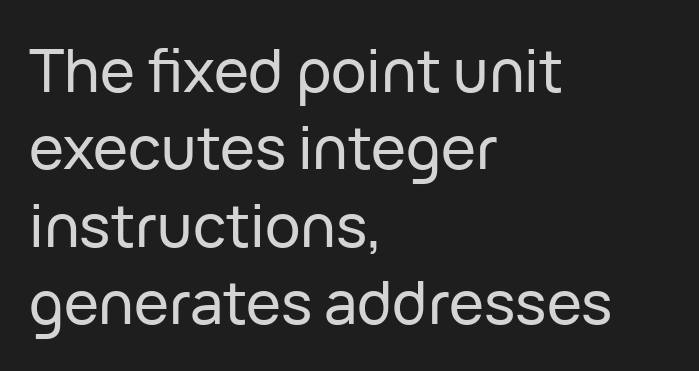
The image shows 59 px sans-serif type, upright; set left-aligned, normal line spacing (1.31x), normal letter spacing, not underlined; low stroke contrast and a medium x-height.
